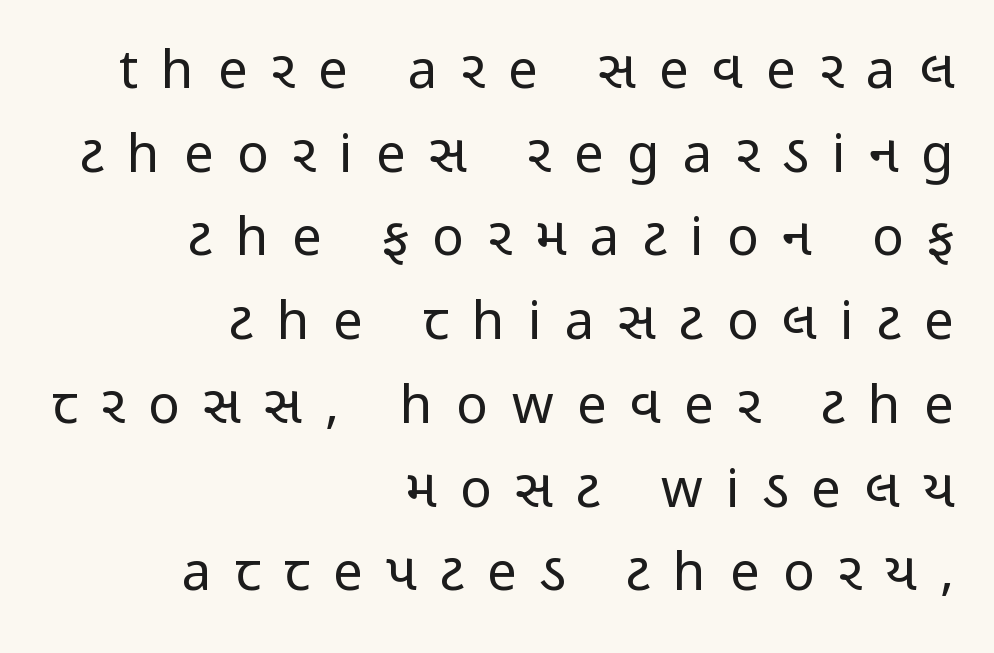
{"serif": "no", "italic": "no", "bold": "no", "weight": "regular", "width": "condensed", "stroke_contrast": "low", "x_height": "medium", "monospaced": "no", "underline": "no", "align": "right", "line_spacing": "normal", "line_spacing_ratio": 1.58, "letter_spacing": "wide", "letter_spacing_em": 0.44, "glyph_px": 53}
